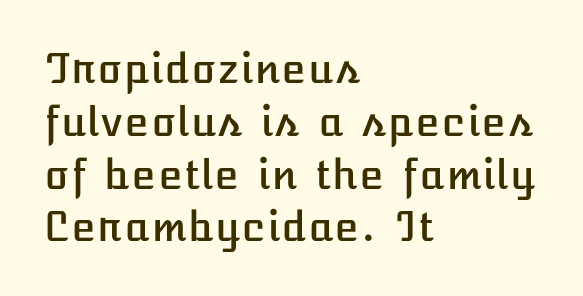
{"italic": "no", "width": "normal", "stroke_contrast": "low", "x_height": "medium", "underline": "no", "align": "left", "line_spacing": "normal", "line_spacing_ratio": 1.32, "letter_spacing": "normal", "letter_spacing_em": 0.0, "glyph_px": 40}
